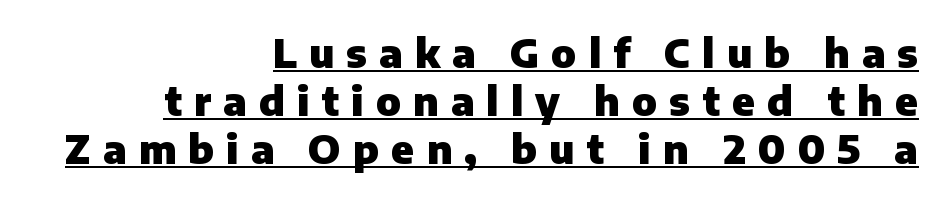
Line ends are locked; line starts wander. Proportional: the letters do not fall into vertical columns. Descenders here cross a horizontal rule under the line. The tracking reads as deliberately expanded to a designer's eye. Serifs: no, the terminals of the letterforms are clean. Each glyph is drawn with heavy, bold strokes.
